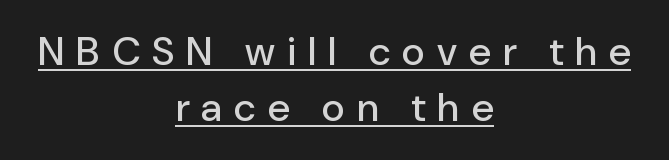
Style check: upright. This sample carries an underscore along the baseline area. One glance says typical: line gaps are just what's usual. Think of a printed novel: that variable character pitch is what you see here. Serifs: no, the terminals of the letterforms are clean. Every row of glyphs is offset so its center matches the block's center.
